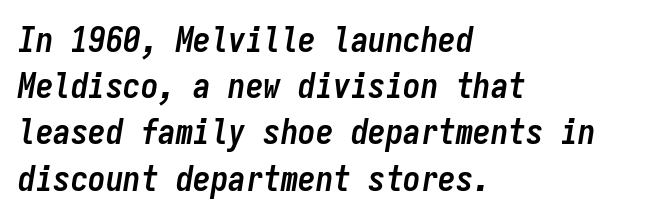
Q: Is the text bold? A: Yes.
Q: Is the text italic (slanted)? A: Yes, it leans right by about 9 degrees.
Q: Is the text underlined? A: No.
Q: How is the paragraph aligned? A: Left-aligned.
Q: Is the spacing between letters normal or unusually wide? A: Normal.
Q: Is the spacing between lines tight, normal or loose? A: Normal.
Q: Width (condensed, normal, or wide)? A: Condensed.
Q: Stroke contrast? A: Low.
Q: x-height? A: Medium.
Q: Monospaced? A: Yes.
